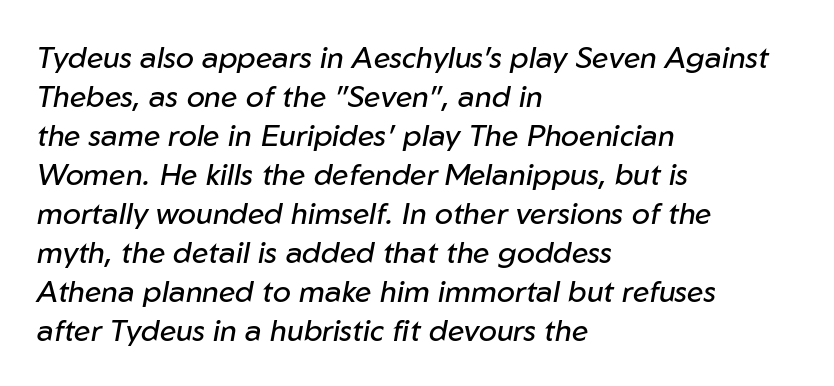
Q: Is the text bold? A: No.
Q: Is the text italic (slanted)? A: Yes, it leans right by about 10 degrees.
Q: Is the text underlined? A: No.
Q: How is the paragraph aligned? A: Left-aligned.
Q: Is the spacing between letters normal or unusually wide? A: Normal.
Q: Is the spacing between lines tight, normal or loose? A: Normal.
Q: Width (condensed, normal, or wide)? A: Normal.
Q: Stroke contrast? A: Low.
Q: x-height? A: Medium.
Q: Monospaced? A: No.
